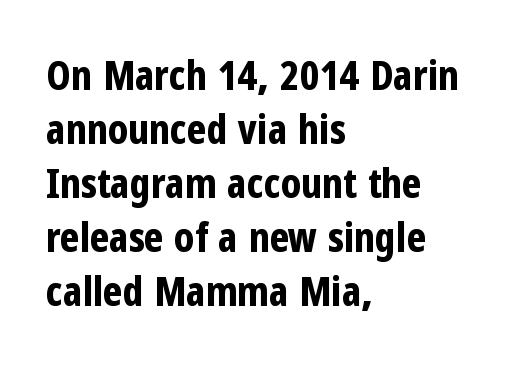
A classic flush-left, rag-right setting is used for this passage. Each letter keeps its own natural width here, so spacing adapts to shape. Just letters on the line, the space beneath them empty. On the weight axis this lands at bold, roughly 700.
